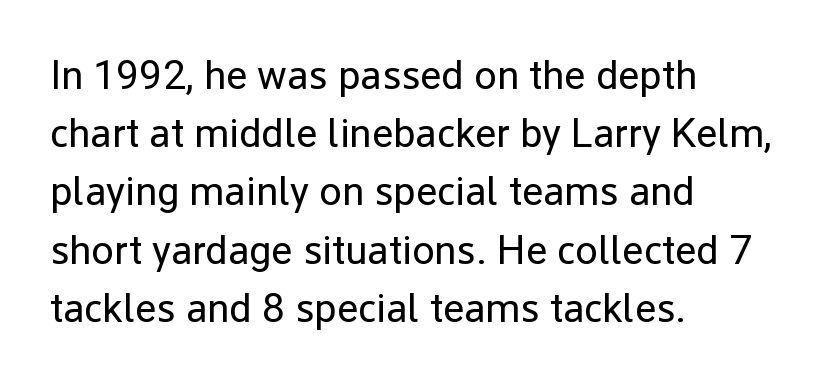
Q: Is the text bold? A: No.
Q: Is the text italic (slanted)? A: No, it is upright.
Q: Is the typeface a serif or a sans-serif typeface? A: Sans-serif.
Q: Is the text underlined? A: No.
Q: How is the paragraph aligned? A: Left-aligned.
Q: Is the spacing between letters normal or unusually wide? A: Normal.
Q: Is the spacing between lines tight, normal or loose? A: Normal.
Q: Width (condensed, normal, or wide)? A: Normal.
Q: Stroke contrast? A: Low.
Q: x-height? A: Medium.
Q: Monospaced? A: No.
